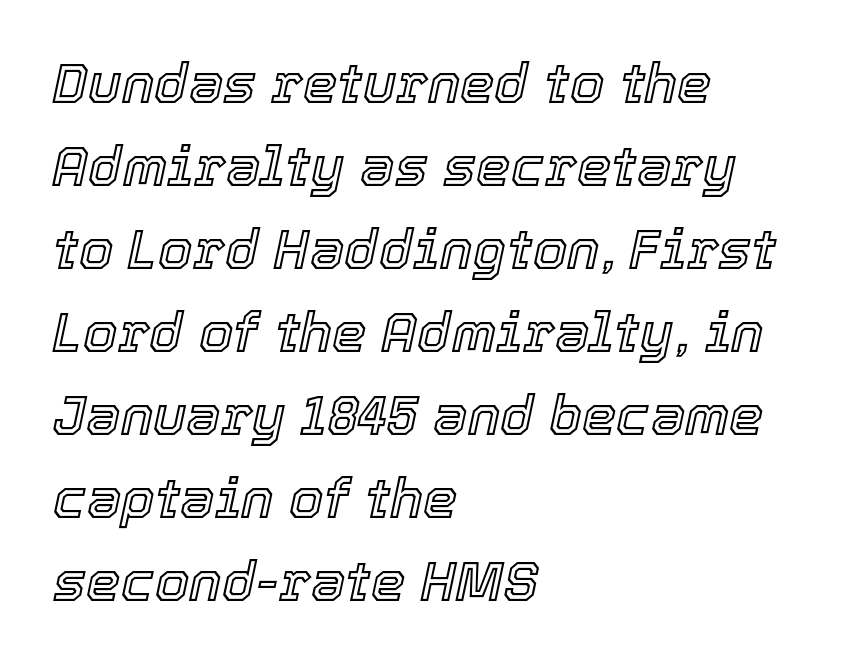
Character widths vary here, with narrow letters taking less room than wide ones. Style check: oblique. Short and long lines alike share a common starting point at left. Leading matches the norm, producing a regular column.
